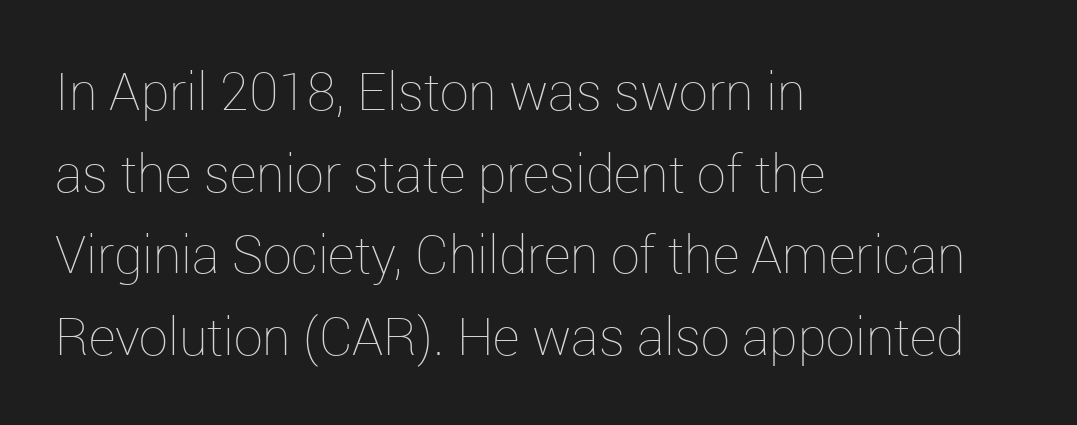
Q: Is the text bold? A: No.
Q: Is the text italic (slanted)? A: No, it is upright.
Q: Is the text underlined? A: No.
Q: How is the paragraph aligned? A: Left-aligned.
Q: Is the spacing between letters normal or unusually wide? A: Normal.
Q: Is the spacing between lines tight, normal or loose? A: Normal.
Q: Width (condensed, normal, or wide)? A: Normal.
Q: Stroke contrast? A: Low.
Q: x-height? A: Medium.
Q: Monospaced? A: No.
